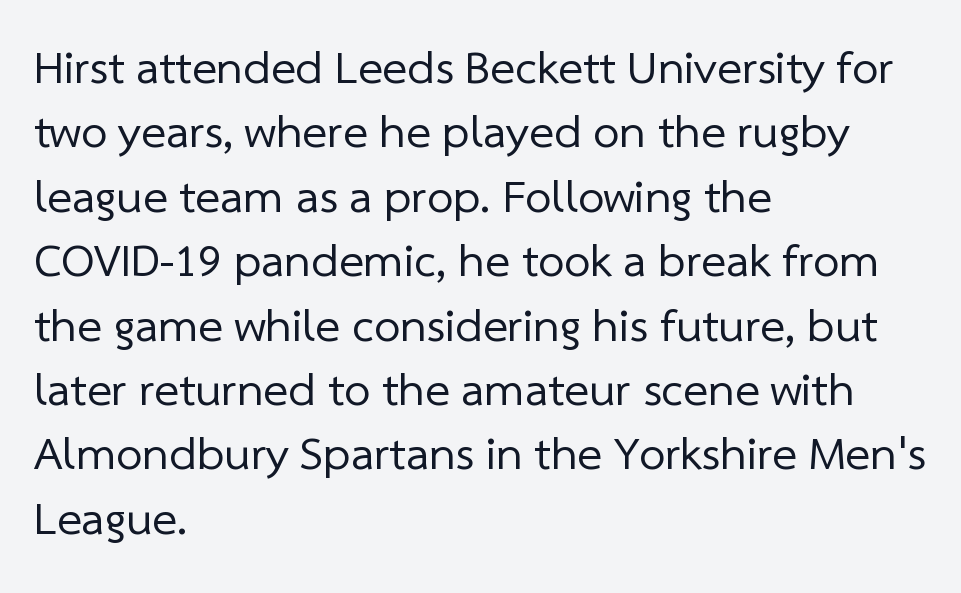
{"serif": "no", "bold": "no", "weight": "regular", "width": "normal", "stroke_contrast": "low", "x_height": "medium", "monospaced": "no", "underline": "no", "align": "left", "line_spacing": "normal", "line_spacing_ratio": 1.37, "letter_spacing": "normal", "letter_spacing_em": 0.0, "glyph_px": 47}
